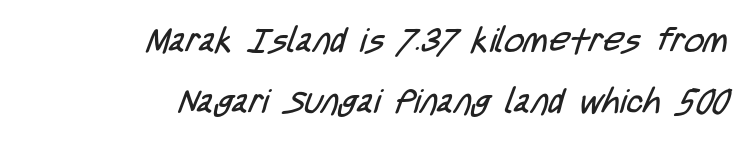
{"serif": "no", "bold": "no", "weight": "regular", "width": "condensed", "stroke_contrast": "low", "x_height": "large", "monospaced": "no", "underline": "no", "align": "right", "line_spacing_ratio": 1.79, "letter_spacing": "normal", "letter_spacing_em": 0.0, "glyph_px": 34}
